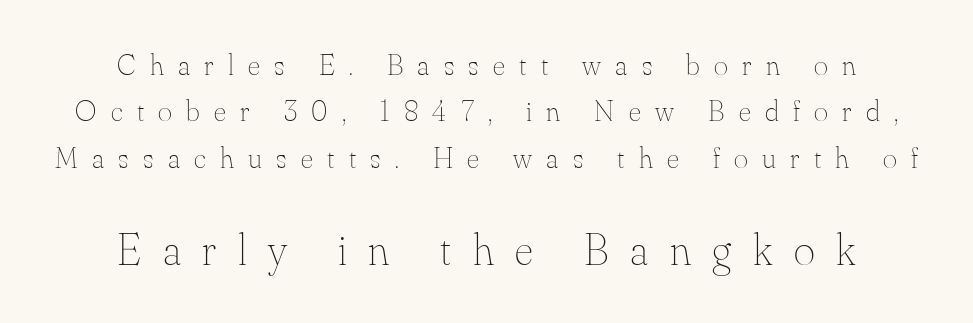
This is the regular roman posture of the typeface. Unmarked baselines from the first word to the last. Each line is balanced around a shared central axis. The emphasis by scale lands on block number two, below. Does extra space separate the letters? Yes, quite a lot of it.
